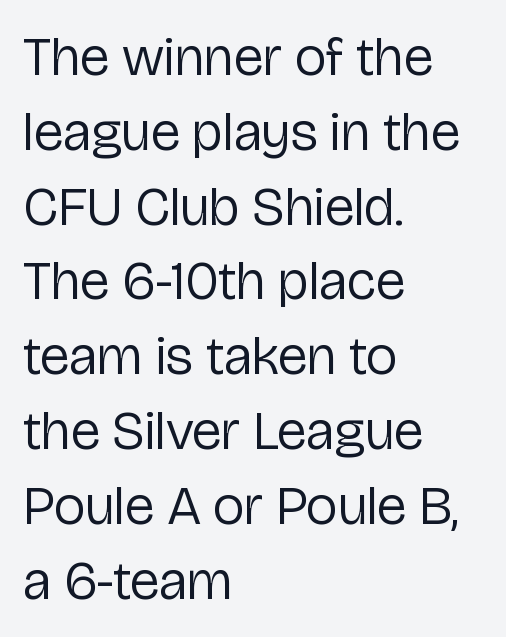
{"serif": "no", "italic": "no", "bold": "no", "weight": "regular", "width": "normal", "stroke_contrast": "low", "x_height": "medium", "monospaced": "no", "underline": "no", "align": "left", "line_spacing": "normal", "line_spacing_ratio": 1.36, "letter_spacing": "normal", "letter_spacing_em": 0.0, "glyph_px": 55}
